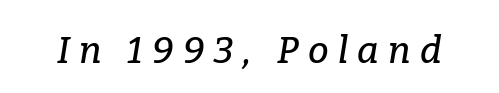
Looking at the ascenders, they clearly lean. The horizontal fit of the characters is loose and conspicuously gappy. Lines of text with bare space underneath. Classification — serif. Character widths vary here, with narrow letters taking less room than wide ones.
